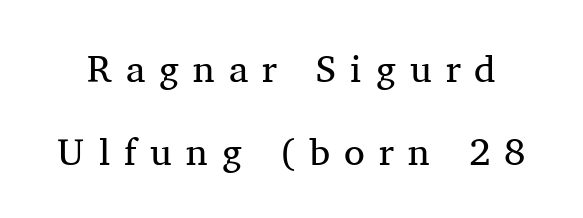
Rows of type keep a wide berth in the vertical direction. Weight: in the light-to-regular range. Examine the stroke ends and you'll spot serifs. Someone cranked the tracking dial way up on this one. Looks like regular typesetting: each glyph gets only the width it needs.
